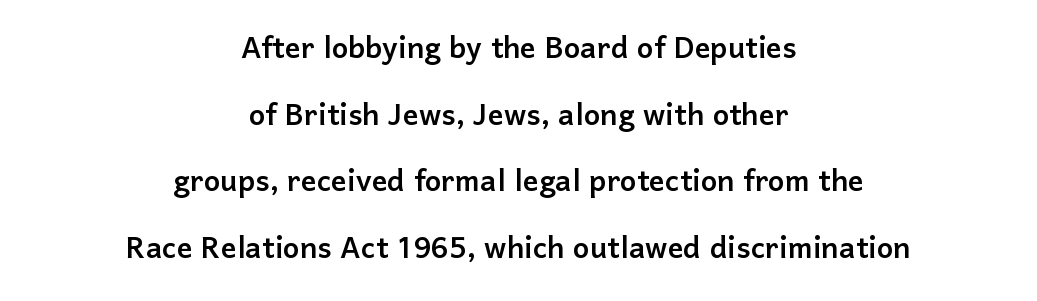
{"serif": "no", "italic": "no", "width": "normal", "stroke_contrast": "low", "x_height": "medium", "monospaced": "no", "underline": "no", "align": "center", "line_spacing_ratio": 1.71, "letter_spacing": "normal", "letter_spacing_em": 0.0, "glyph_px": 39}
